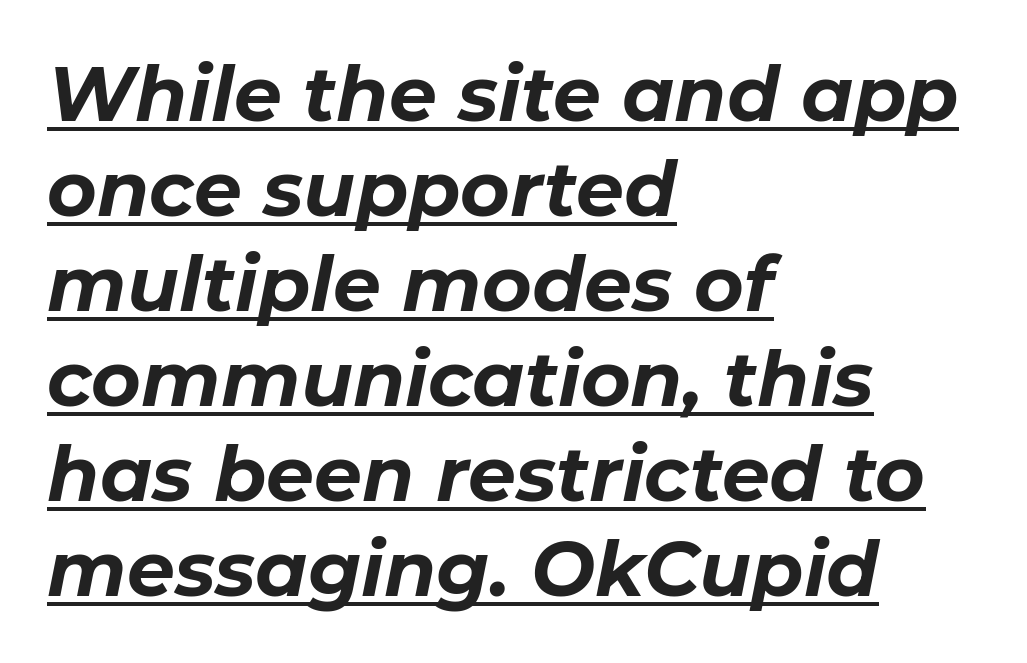
Q: Is the text bold? A: Yes.
Q: Is the text italic (slanted)? A: Yes, it leans right by about 11 degrees.
Q: Is the text underlined? A: Yes.
Q: How is the paragraph aligned? A: Left-aligned.
Q: Is the spacing between letters normal or unusually wide? A: Normal.
Q: Is the spacing between lines tight, normal or loose? A: Normal.
Q: Width (condensed, normal, or wide)? A: Normal.
Q: Stroke contrast? A: Low.
Q: x-height? A: Medium.
Q: Monospaced? A: No.
